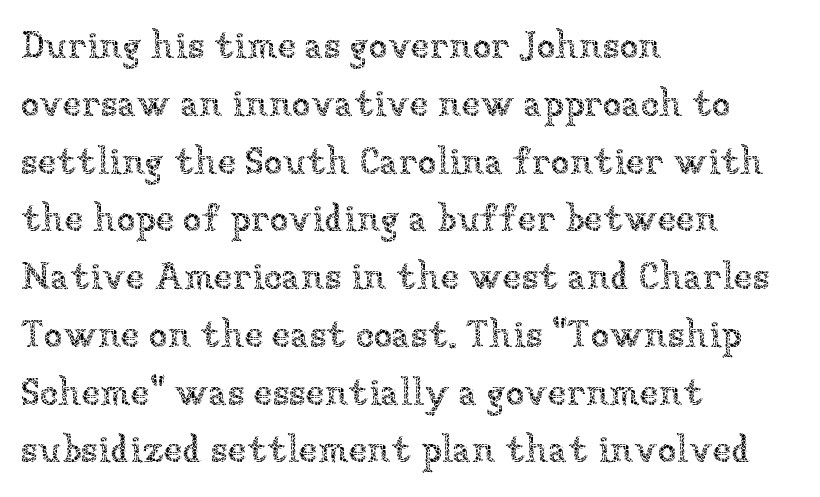
The image shows 38 px thin type, upright; set left-aligned, normal line spacing (1.52x), normal letter spacing, not underlined; low stroke contrast and a medium x-height.
